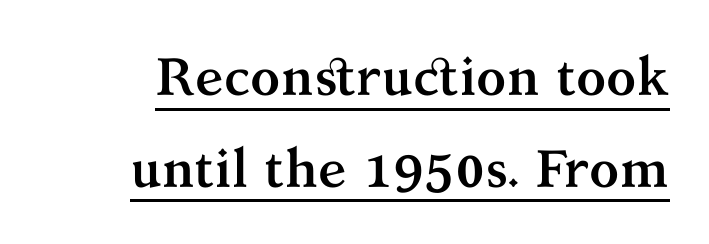
The image shows 53 px semibold serif type, upright; set line spacing 1.73x, normal letter spacing, underlined; medium stroke contrast and a medium x-height.
